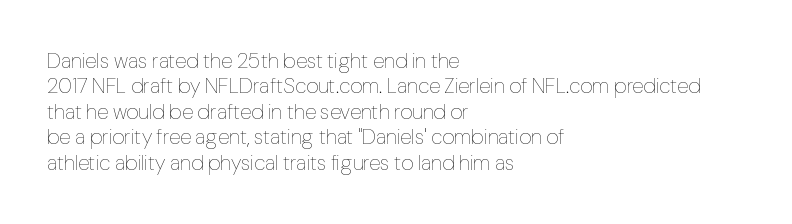
Q: Is the text bold? A: No.
Q: Is the text italic (slanted)? A: No, it is upright.
Q: Is the text underlined? A: No.
Q: How is the paragraph aligned? A: Left-aligned.
Q: Is the spacing between letters normal or unusually wide? A: Normal.
